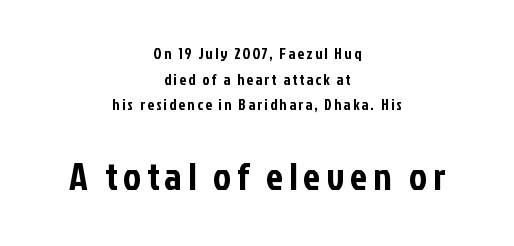
The image shows 38 px condensed sans-serif type, upright; set centered, line spacing 1.71x, not underlined; the second (bottom) block is 2.53x larger; low stroke contrast and a medium x-height.
